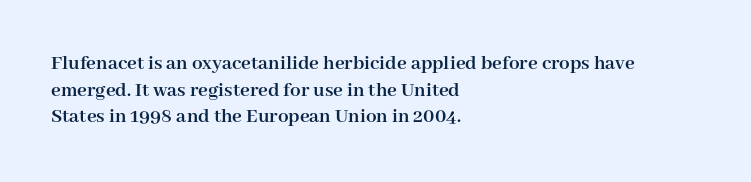
Honestly, the row spacing looks completely unremarkable. Posture: upright roman. Plenty of ink on the page — the face is bold. Typeset ragged right — the left edge is the straight one.
